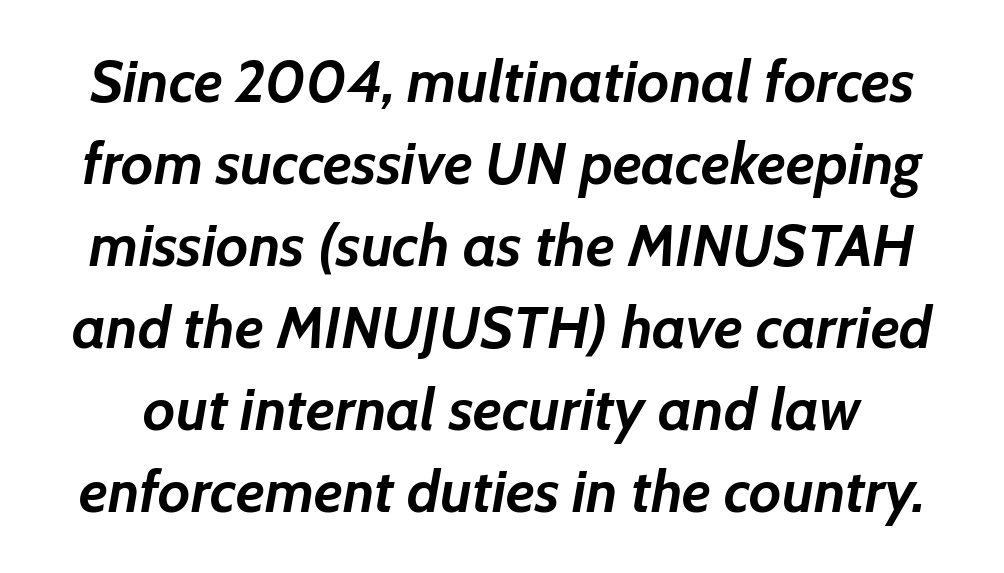
{"italic": "yes", "lean": "right", "slant_degrees": 7, "bold": "yes", "weight": "semibold", "width": "normal", "stroke_contrast": "low", "x_height": "medium", "monospaced": "no", "underline": "no", "line_spacing": "normal", "line_spacing_ratio": 1.39, "letter_spacing": "normal", "letter_spacing_em": 0.0, "glyph_px": 59}
